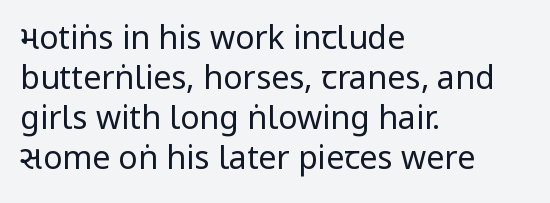
Q: Is the text bold? A: No.
Q: Is the text italic (slanted)? A: No, it is upright.
Q: Is the typeface a serif or a sans-serif typeface? A: Sans-serif.
Q: Is the text underlined? A: No.
Q: How is the paragraph aligned? A: Left-aligned.
Q: Is the spacing between letters normal or unusually wide? A: Normal.
Q: Is the spacing between lines tight, normal or loose? A: Normal.
Q: Width (condensed, normal, or wide)? A: Condensed.
Q: Stroke contrast? A: Low.
